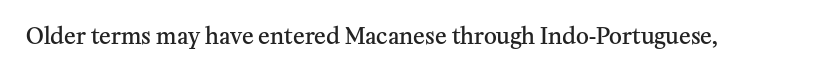
{"italic": "no", "bold": "semi", "underline": "no", "letter_spacing": "normal", "letter_spacing_em": 0.0, "glyph_px": 22}
